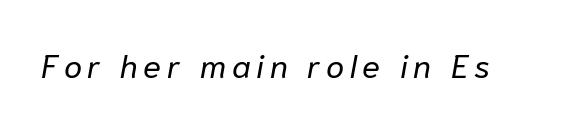
{"italic": "yes", "lean": "right", "slant_degrees": 10, "bold": "no", "weight": "regular", "width": "normal", "stroke_contrast": "low", "x_height": "medium", "monospaced": "no", "underline": "no", "glyph_px": 33}
